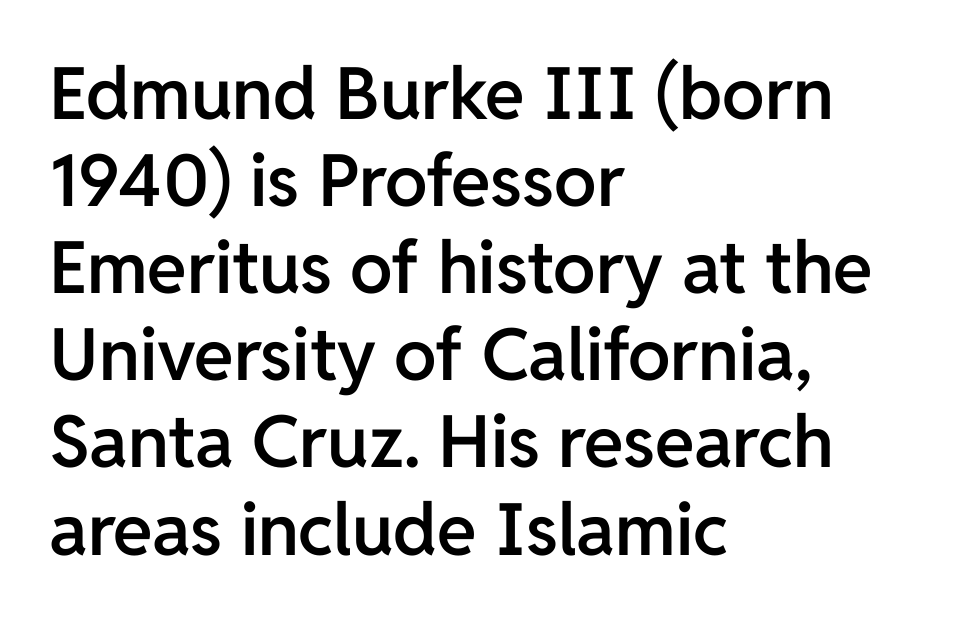
{"serif": "no", "italic": "no", "bold": "semi", "weight": "semibold", "width": "normal", "stroke_contrast": "low", "x_height": "medium", "monospaced": "no", "underline": "no", "align": "left", "line_spacing_ratio": 1.21, "letter_spacing": "normal", "letter_spacing_em": 0.0, "glyph_px": 72}
